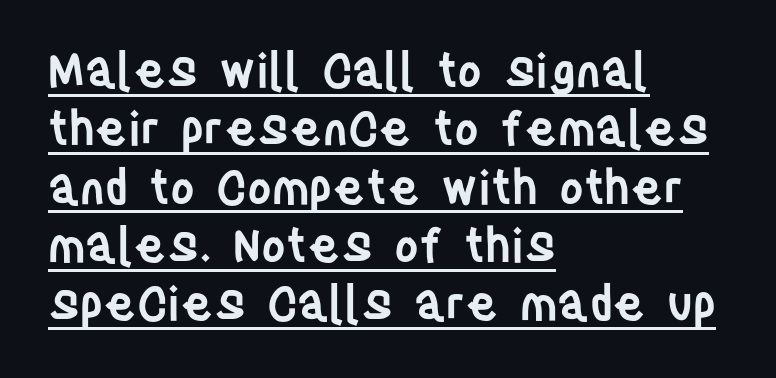
You can tell it's not italic because the verticals are truly vertical. The horizontal fit of the characters is conventional and even. Unlike a traditional serif, this face leaves its strokes unadorned. A student would call this left alignment; a typographer would say flush left, rag right. Do the characters align in a grid? No, the font is proportional. The glyphs have the mass of a demibold cut, below bold.
